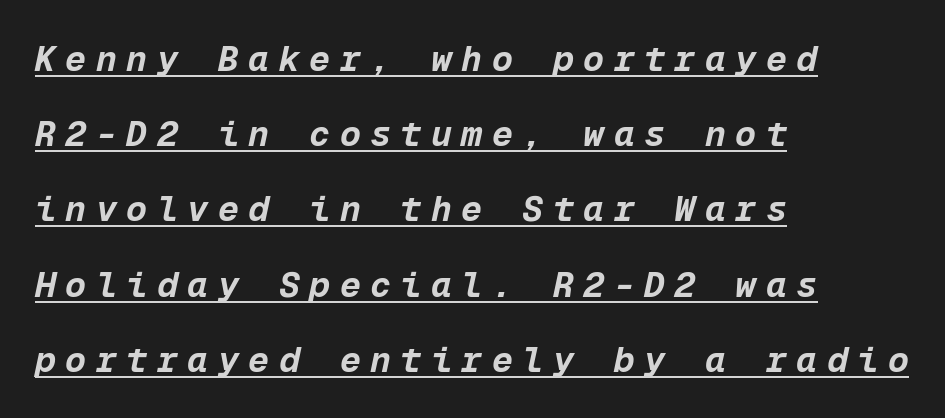
{"italic": "yes", "lean": "right", "slant_degrees": 12, "bold": "yes", "weight": "bold", "width": "normal", "stroke_contrast": "low", "x_height": "medium", "monospaced": "yes", "underline": "yes", "align": "left", "line_spacing": "loose", "line_spacing_ratio": 2.15, "letter_spacing": "wide", "letter_spacing_em": 0.27, "glyph_px": 35}
